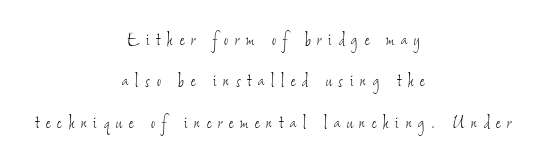
The tracking reads as deliberately expanded to a designer's eye. The space beneath each line is pristine and unruled. The letterforms sit at book weight or below. The paragraph has two soft edges and a firm central axis.
